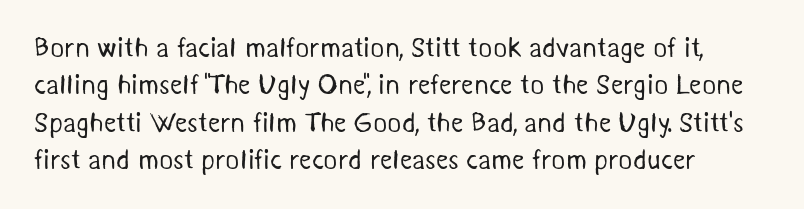
Q: Is the text bold? A: No.
Q: Is the text underlined? A: No.
Q: How is the paragraph aligned? A: Left-aligned.
Q: Is the spacing between letters normal or unusually wide? A: Normal.
Q: Is the spacing between lines tight, normal or loose? A: Normal.
